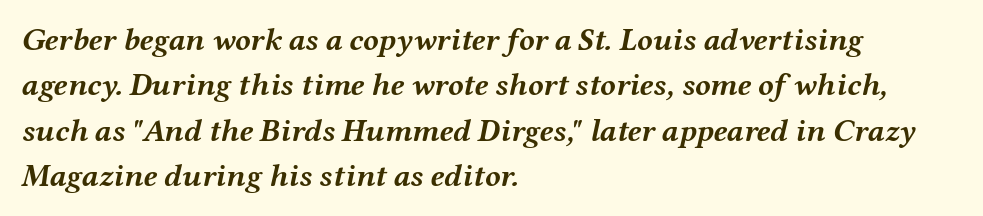
Words appear dense and cohesive because spacing is normal. In terms of leading, this rendering sits right in the middle. Compared with ordinary roman type, these characters are visibly tilted. Thick stems and heavy bowls — unmistakably bold.
